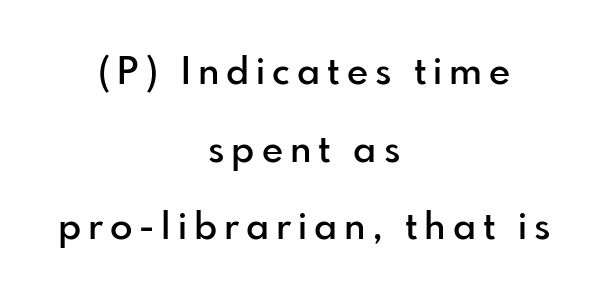
The image shows 37 px semibold sans-serif type, upright; set centered, loose line spacing (2.1x), not underlined; low stroke contrast and a small x-height.
